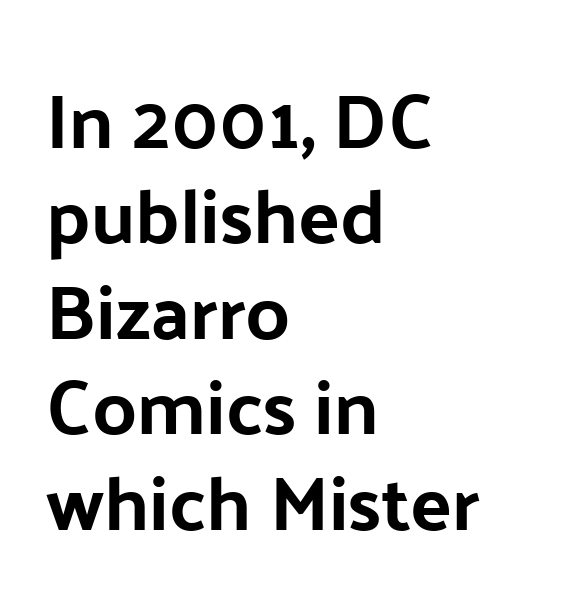
The image shows 77 px bold sans-serif type, upright; set left-aligned, line spacing 1.24x, normal letter spacing, not underlined; low stroke contrast and a medium x-height.
